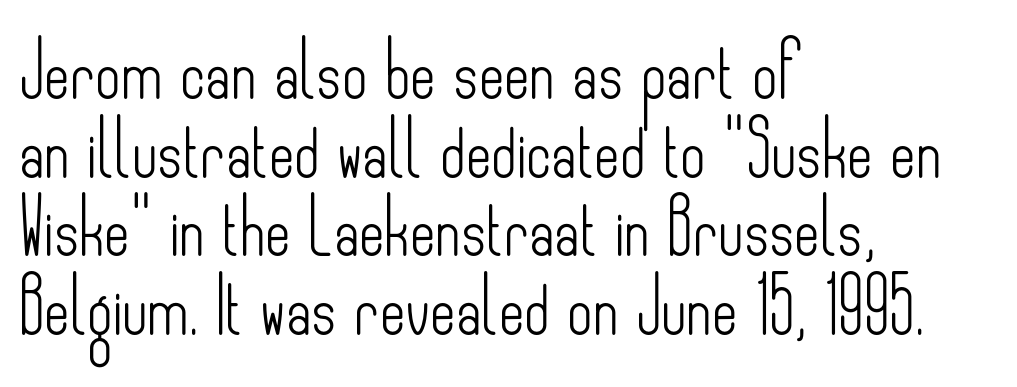
Q: Is the text bold? A: No.
Q: Is the text italic (slanted)? A: No, it is upright.
Q: Is the typeface a serif or a sans-serif typeface? A: Sans-serif.
Q: Is the text underlined? A: No.
Q: How is the paragraph aligned? A: Left-aligned.
Q: Is the spacing between letters normal or unusually wide? A: Normal.
Q: Is the spacing between lines tight, normal or loose? A: Normal.
Q: Width (condensed, normal, or wide)? A: Condensed.
Q: Stroke contrast? A: Low.
Q: x-height? A: Small.
Q: Monospaced? A: No.
